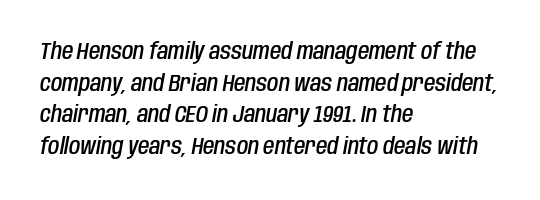
The image shows 23 px text type, italic (leaning right); set left-aligned, normal line spacing (1.37x), normal letter spacing, not underlined.
